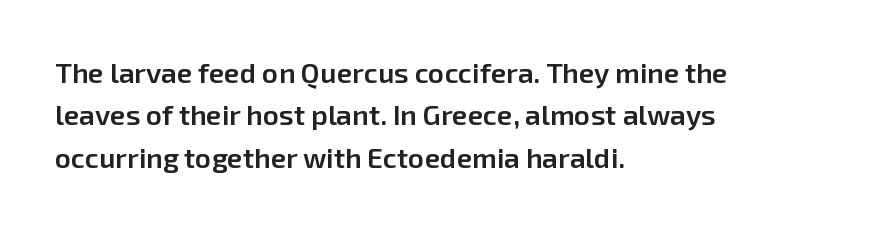
{"serif": "no", "italic": "no", "bold": "semi", "weight": "semibold", "width": "normal", "stroke_contrast": "low", "x_height": "medium", "monospaced": "no", "underline": "no", "align": "left", "line_spacing": "normal", "line_spacing_ratio": 1.51, "letter_spacing": "normal", "letter_spacing_em": 0.0, "glyph_px": 28}
